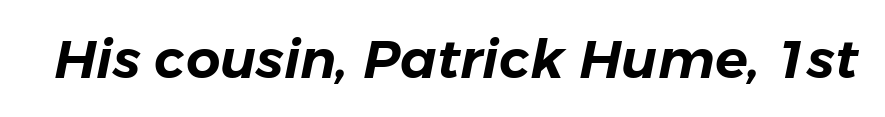
Designer's note — italics engaged. Type without underlining. The rendering keeps characters at their native spacing. The letters advance in unequal steps, a hallmark of proportional type.
